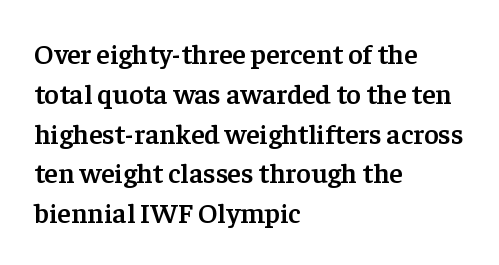
Decoration check: the copy has no underline. In CSS terms this would be text-align: left. Slightly chunky letters — semibold, I'd say, not full bold. Evenly set lines give the paragraph a standard silhouette.
